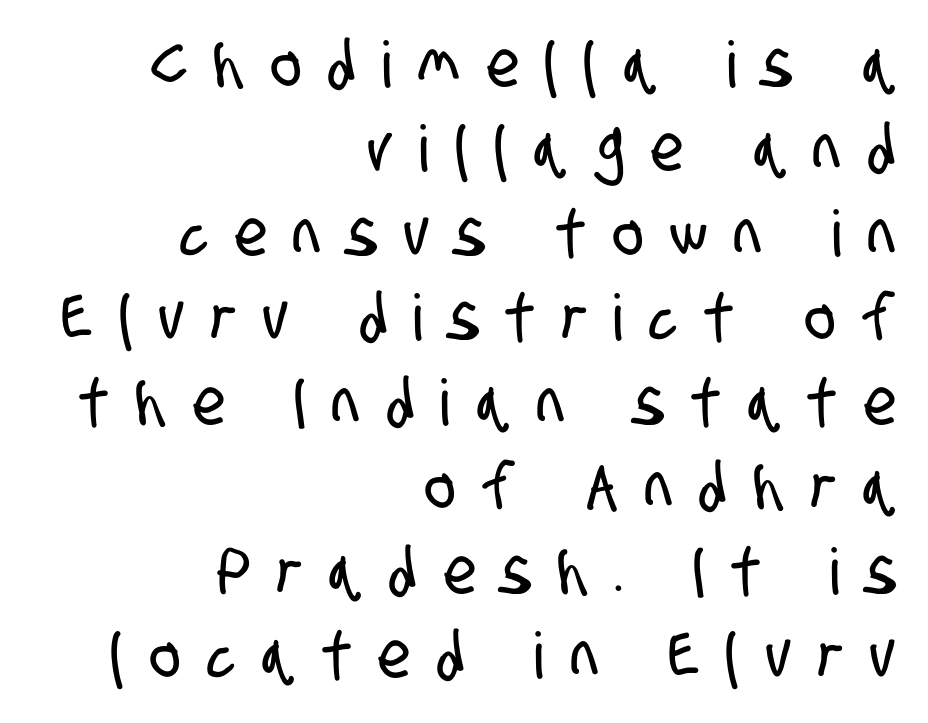
Q: Is the typeface a serif or a sans-serif typeface? A: Sans-serif.
Q: Is the text underlined? A: No.
Q: How is the paragraph aligned? A: Right-aligned.
Q: Is the spacing between letters normal or unusually wide? A: Unusually wide.
Q: Is the spacing between lines tight, normal or loose? A: Normal.
Q: Width (condensed, normal, or wide)? A: Condensed.
Q: Stroke contrast? A: Low.
Q: x-height? A: Large.
Q: Monospaced? A: No.
